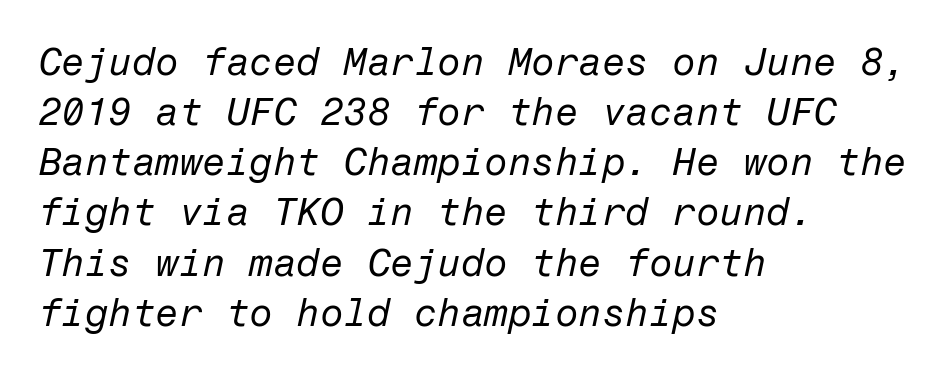
Q: Is the text bold? A: No.
Q: Is the text italic (slanted)? A: Yes, it leans right by about 12 degrees.
Q: Is the text underlined? A: No.
Q: How is the paragraph aligned? A: Left-aligned.
Q: Is the spacing between letters normal or unusually wide? A: Normal.
Q: Is the spacing between lines tight, normal or loose? A: Normal.
Q: Width (condensed, normal, or wide)? A: Normal.
Q: Stroke contrast? A: Low.
Q: x-height? A: Medium.
